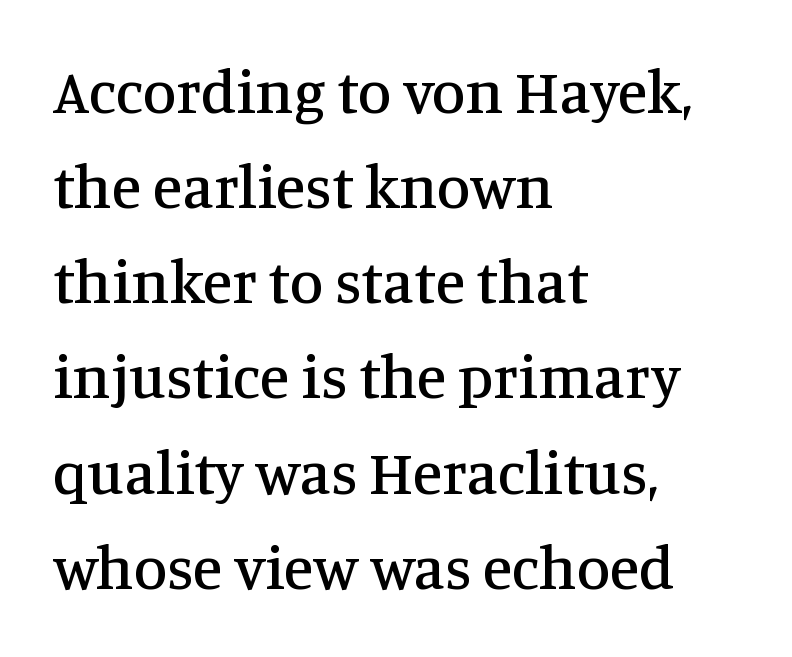
Q: Is the text italic (slanted)? A: No, it is upright.
Q: Is the typeface a serif or a sans-serif typeface? A: Serif.
Q: Is the text underlined? A: No.
Q: How is the paragraph aligned? A: Left-aligned.
Q: Is the spacing between letters normal or unusually wide? A: Normal.
Q: Is the spacing between lines tight, normal or loose? A: Normal.
Q: Width (condensed, normal, or wide)? A: Normal.
Q: Stroke contrast? A: Medium.
Q: x-height? A: Large.
Q: Monospaced? A: No.
